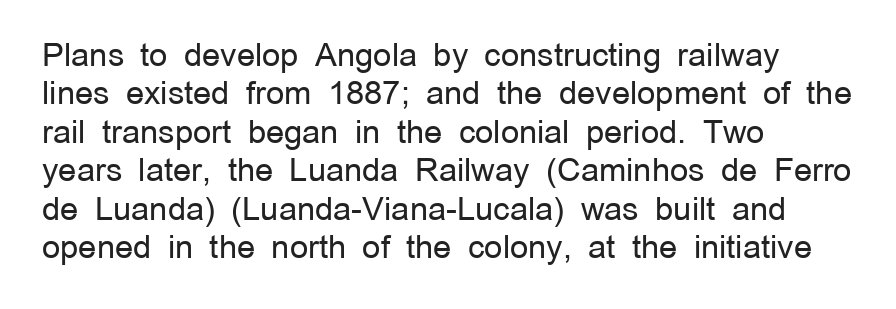
{"serif": "no", "italic": "no", "bold": "no", "weight": "regular", "width": "normal", "stroke_contrast": "low", "x_height": "medium", "monospaced": "no", "underline": "no", "align": "left", "line_spacing_ratio": 1.2, "letter_spacing": "normal", "letter_spacing_em": 0.0, "glyph_px": 32}
